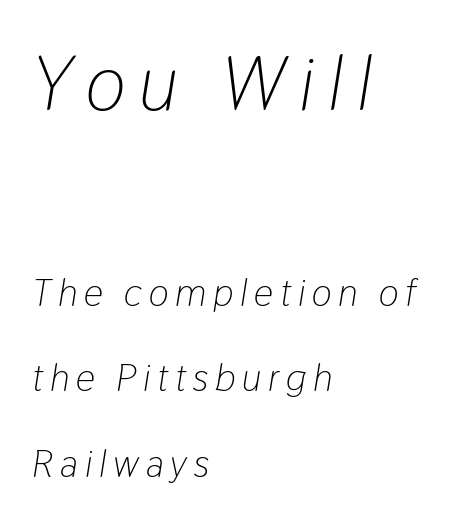
Notice how the passage keeps a crisp vertical edge on the left only. Clear beneath every line of the passage. Rendered with sloped, italic letterforms. The weight tops out at a normal text grade. The passage shown is typed in a proportional face where columns would drift.
